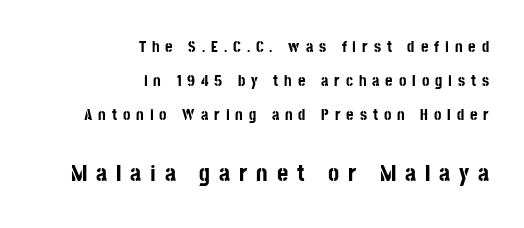
The image shows 24 px bold type, upright; set right-aligned, loose line spacing (2.12x), unusually wide letter spacing (+0.37 em), not underlined; the second (bottom) block is 1.5x larger.
